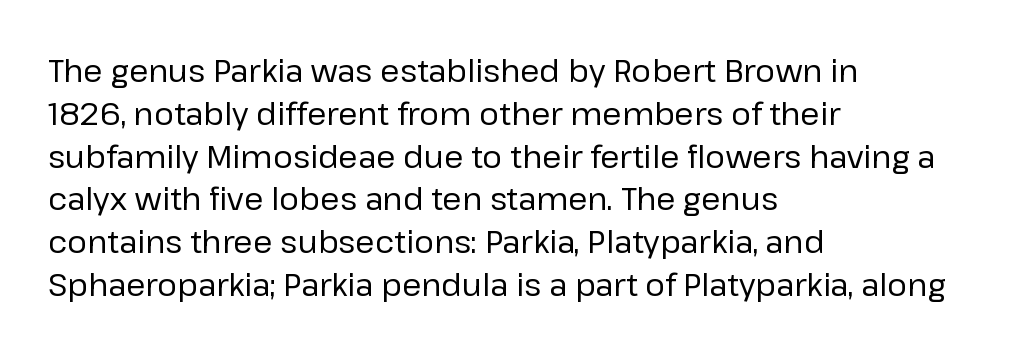
{"serif": "no", "italic": "no", "bold": "no", "weight": "regular", "width": "normal", "stroke_contrast": "low", "x_height": "medium", "monospaced": "no", "underline": "no", "align": "left", "line_spacing": "normal", "line_spacing_ratio": 1.38, "letter_spacing": "normal", "letter_spacing_em": 0.0, "glyph_px": 31}
